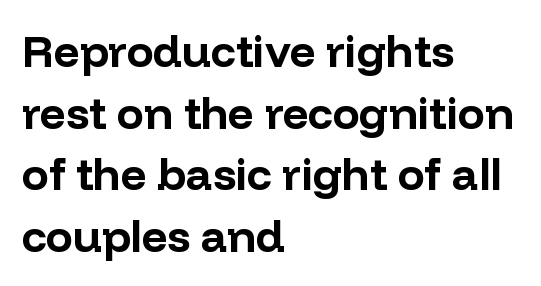
The image shows 45 px bold sans-serif type, upright; set left-aligned, normal line spacing (1.37x), normal letter spacing, not underlined; low stroke contrast and a medium x-height.
